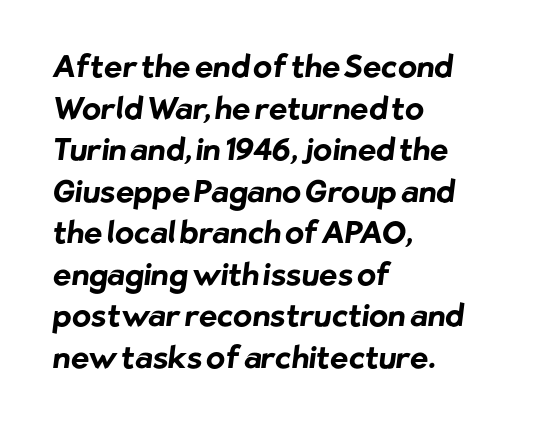
{"serif": "no", "bold": "yes", "weight": "bold", "width": "normal", "stroke_contrast": "low", "x_height": "medium", "monospaced": "no", "underline": "no", "align": "left", "line_spacing": "normal", "line_spacing_ratio": 1.34, "letter_spacing": "normal", "letter_spacing_em": 0.0, "glyph_px": 31}
